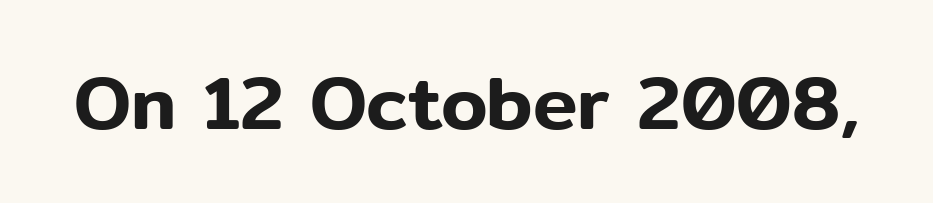
Q: Is the text italic (slanted)? A: No, it is upright.
Q: Is the typeface a serif or a sans-serif typeface? A: Sans-serif.
Q: Is the text underlined? A: No.
Q: Is the spacing between letters normal or unusually wide? A: Normal.
Q: Width (condensed, normal, or wide)? A: Normal.
Q: Stroke contrast? A: Low.
Q: x-height? A: Medium.
Q: Monospaced? A: No.
